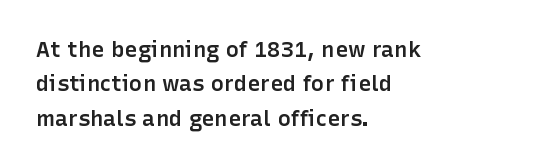
The lines in this sample share a left origin and differ only in where they stop. Firm but not heavy-handed strokes: this text is semibold. A typesetter would call this leading conventional body-copy spacing. Decoration check: the copy has no underline. There is no visible air inserted between adjacent glyphs. Ordinary non-slanted type is in use.
